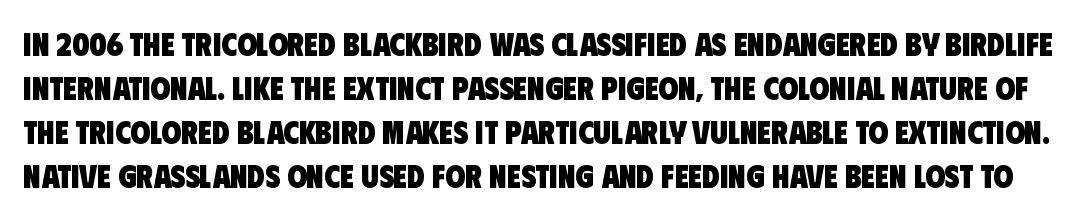
Words float on clear page, feet unadorned. Typographically, this falls in the sans-serif category. Observe the ordinary spacing: letters are neighbours, not strangers. Spacing verdict: proportional, widths tailored to each character.
